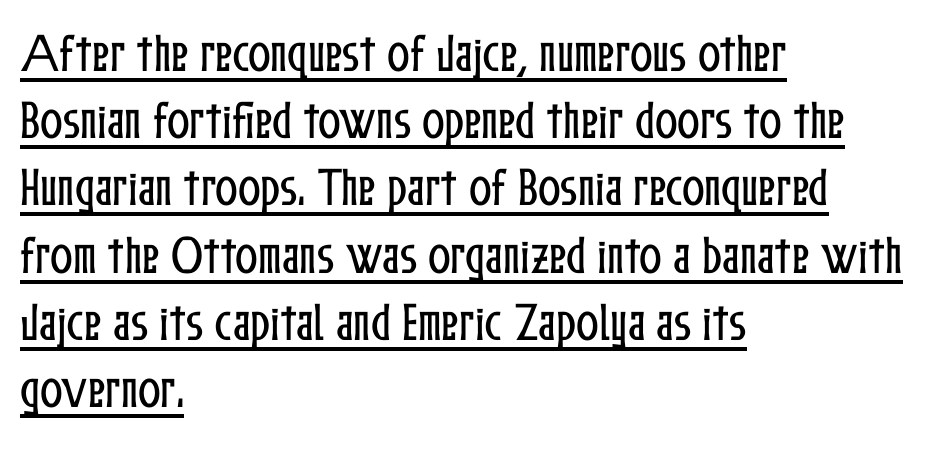
{"italic": "no", "width": "condensed", "stroke_contrast": "low", "x_height": "medium", "monospaced": "no", "underline": "yes", "align": "left", "line_spacing": "normal", "line_spacing_ratio": 1.6, "letter_spacing": "normal", "letter_spacing_em": 0.0, "glyph_px": 42}
